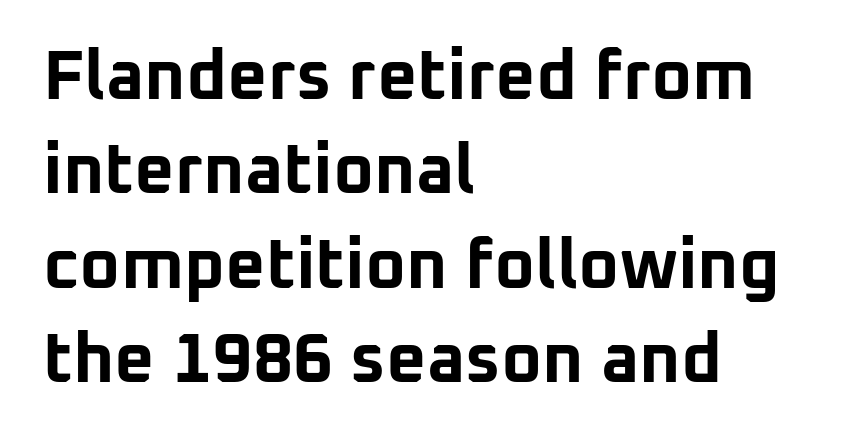
{"serif": "no", "italic": "no", "bold": "yes", "weight": "bold", "width": "normal", "stroke_contrast": "low", "x_height": "medium", "monospaced": "no", "underline": "no", "align": "left", "line_spacing": "normal", "line_spacing_ratio": 1.35, "letter_spacing": "normal", "letter_spacing_em": 0.0, "glyph_px": 70}
